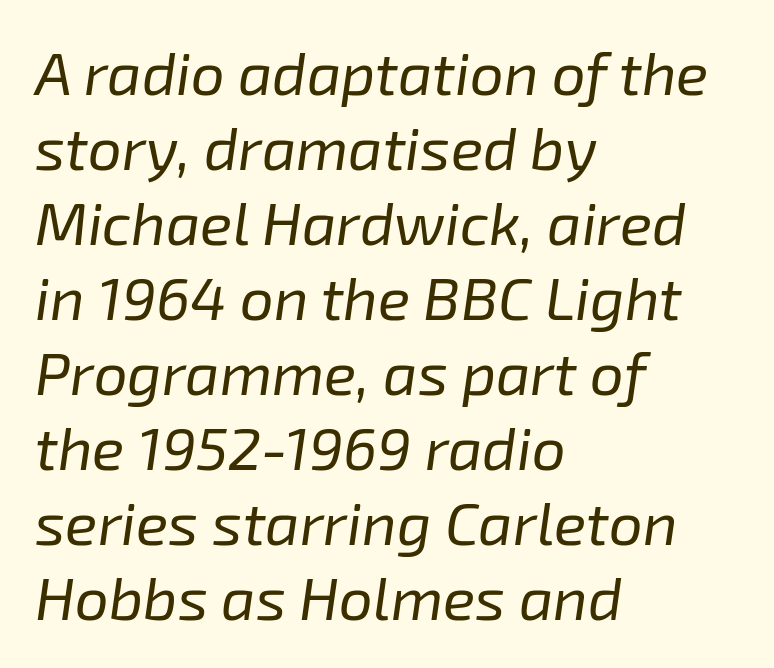
The tracking reads as untouched default to a designer's eye. Weight class: somewhere from thin through regular. Looks like regular typesetting: each glyph gets only the width it needs. The paragraph has a hard left edge and a soft right edge. The whole block is typeset with a tilt.
